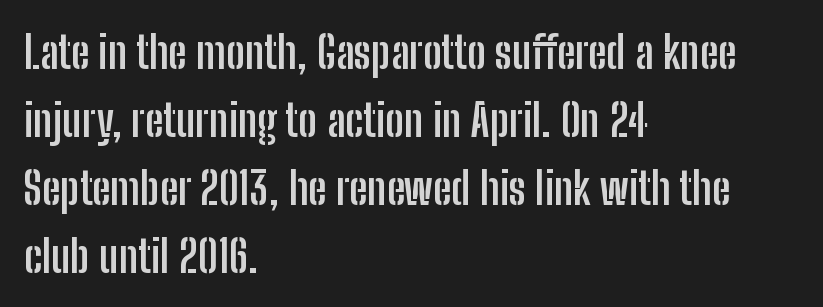
The image shows 45 px semibold, condensed sans-serif type, upright; set left-aligned, normal line spacing (1.51x), normal letter spacing, not underlined; low stroke contrast and a medium x-height.
